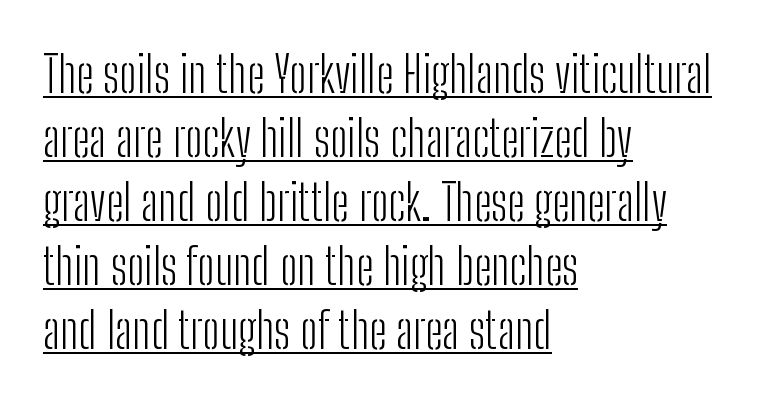
Q: Is the text bold? A: No.
Q: Is the text italic (slanted)? A: No, it is upright.
Q: Is the typeface a serif or a sans-serif typeface? A: Sans-serif.
Q: Is the text underlined? A: Yes.
Q: How is the paragraph aligned? A: Left-aligned.
Q: Is the spacing between letters normal or unusually wide? A: Normal.
Q: Is the spacing between lines tight, normal or loose? A: Normal.
Q: Width (condensed, normal, or wide)? A: Condensed.
Q: Stroke contrast? A: Low.
Q: x-height? A: Medium.
Q: Monospaced? A: No.
